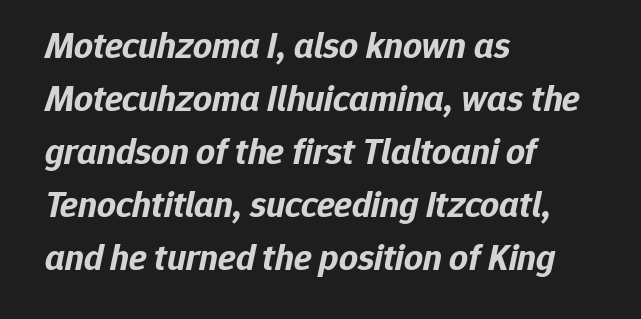
Q: Is the text bold? A: Yes.
Q: Is the text italic (slanted)? A: Yes, it leans right by about 12 degrees.
Q: Is the text underlined? A: No.
Q: How is the paragraph aligned? A: Left-aligned.
Q: Is the spacing between letters normal or unusually wide? A: Normal.
Q: Is the spacing between lines tight, normal or loose? A: Normal.
Q: Width (condensed, normal, or wide)? A: Normal.
Q: Stroke contrast? A: Low.
Q: x-height? A: Medium.
Q: Monospaced? A: No.
